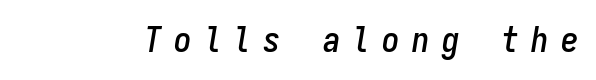
The image shows 35 px condensed type, italic (leaning right), monospaced; set unusually wide letter spacing (+0.35 em), not underlined; low stroke contrast and a medium x-height.
